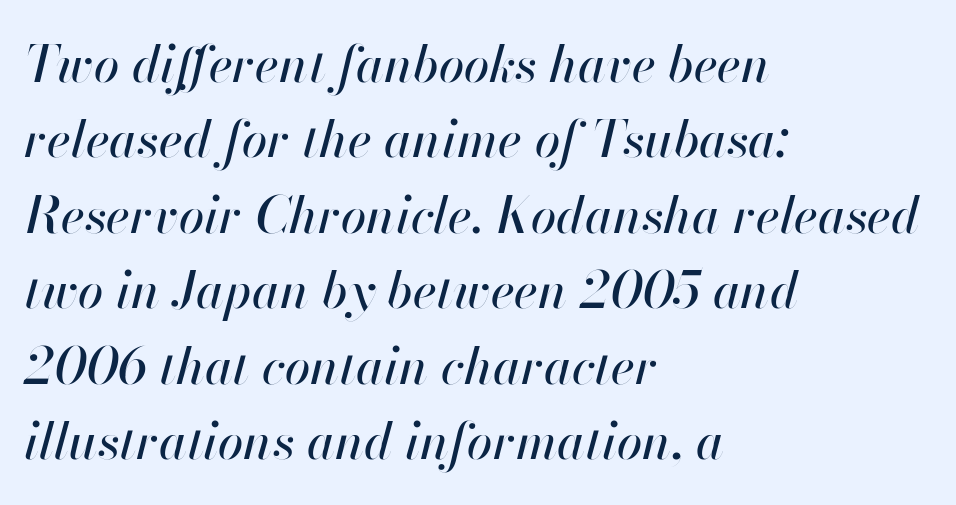
Q: Is the text italic (slanted)? A: Yes, it leans right by about 13 degrees.
Q: Is the text underlined? A: No.
Q: How is the paragraph aligned? A: Left-aligned.
Q: Is the spacing between letters normal or unusually wide? A: Normal.
Q: Is the spacing between lines tight, normal or loose? A: Normal.
Q: Width (condensed, normal, or wide)? A: Normal.
Q: Stroke contrast? A: High.
Q: x-height? A: Small.
Q: Monospaced? A: No.
